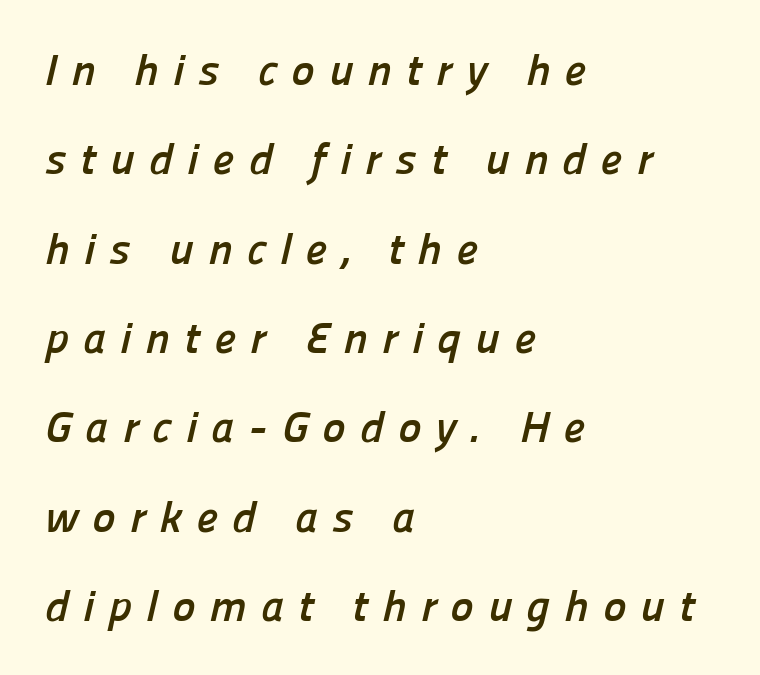
The image shows 44 px semibold sans-serif type; set left-aligned, loose line spacing (2.03x), unusually wide letter spacing (+0.32 em), not underlined; low stroke contrast and a medium x-height.
